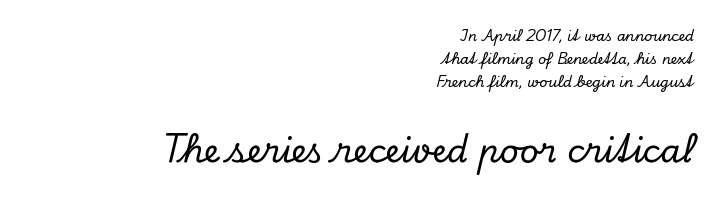
Q: Is the text italic (slanted)? A: Yes, it leans right by about 13 degrees.
Q: Is the typeface a serif or a sans-serif typeface? A: Serif.
Q: Is the text underlined? A: No.
Q: How is the paragraph aligned? A: Right-aligned.
Q: Is the spacing between letters normal or unusually wide? A: Normal.
Q: Is the spacing between lines tight, normal or loose? A: Normal.
Q: Which block of text is set in a larger size, the first (top) or the second (bottom)? A: The second (bottom) one.
Q: Width (condensed, normal, or wide)? A: Normal.
Q: Stroke contrast? A: Low.
Q: x-height? A: Small.
Q: Monospaced? A: No.
